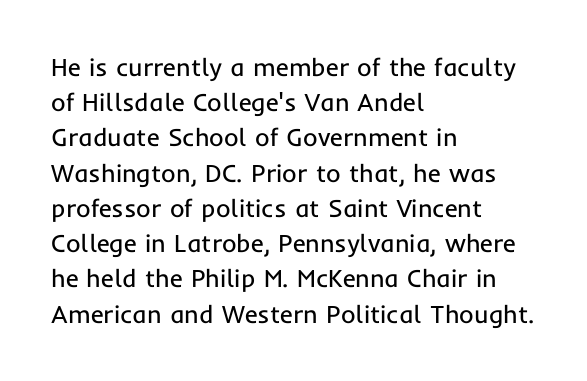
The image shows 25 px text type, upright; set left-aligned, normal line spacing (1.41x), normal letter spacing, not underlined.
